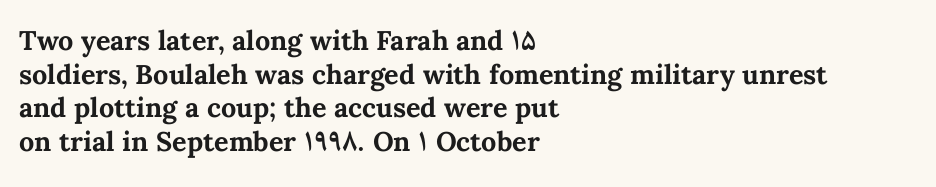
The image shows 27 px bold type, upright; set left-aligned, normal line spacing (1.25x), normal letter spacing, not underlined.
